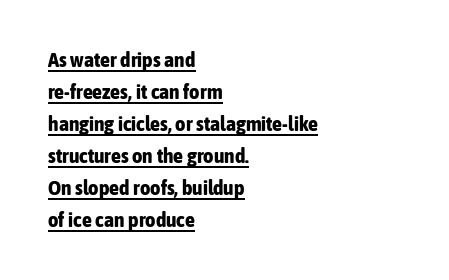
I'd describe the lettering as bold — thick and assertive. Decoration check: the copy is underlined. The block of text has a typical density, with ordinary space between rows. The letters stand upright; this is a roman face. The setting favours the left margin, as ordinary paragraphs usually do. The passage shown has conventional tracking throughout.
